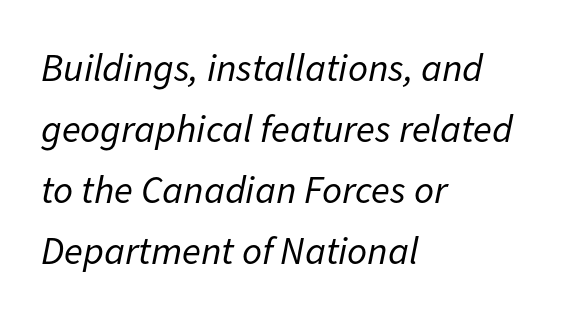
Q: Is the text bold? A: No.
Q: Is the text italic (slanted)? A: Yes, it leans right by about 11 degrees.
Q: Is the text underlined? A: No.
Q: How is the paragraph aligned? A: Left-aligned.
Q: Is the spacing between letters normal or unusually wide? A: Normal.
Q: Is the spacing between lines tight, normal or loose? A: Normal.
Q: Width (condensed, normal, or wide)? A: Normal.
Q: Stroke contrast? A: Low.
Q: x-height? A: Medium.
Q: Monospaced? A: No.
